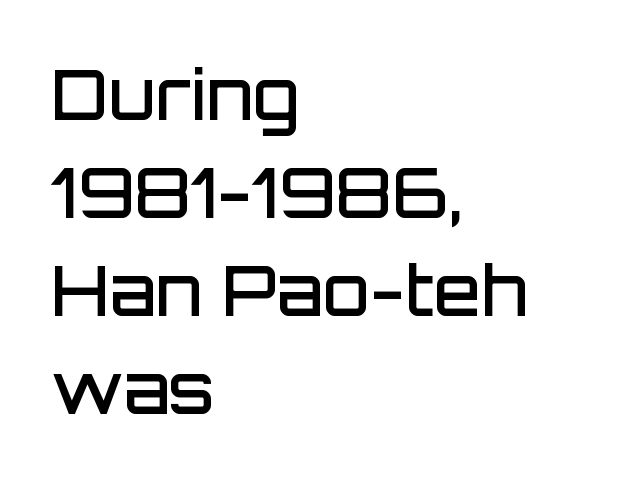
{"serif": "no", "italic": "no", "bold": "semi", "weight": "semibold", "width": "normal", "stroke_contrast": "low", "x_height": "large", "monospaced": "no", "underline": "no", "align": "left", "line_spacing": "normal", "line_spacing_ratio": 1.44, "letter_spacing": "normal", "letter_spacing_em": 0.0, "glyph_px": 68}
